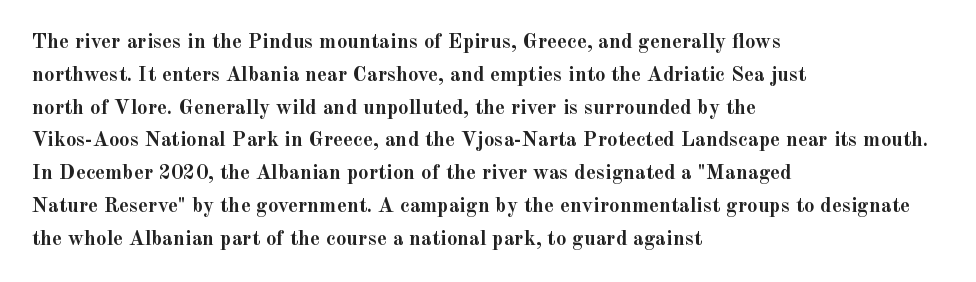
The image shows 21 px bold type, upright; set left-aligned, normal line spacing (1.56x), normal letter spacing, not underlined.
